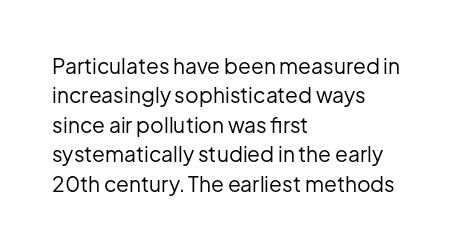
Q: Is the text bold? A: No.
Q: Is the text italic (slanted)? A: No, it is upright.
Q: Is the text underlined? A: No.
Q: How is the paragraph aligned? A: Left-aligned.
Q: Is the spacing between letters normal or unusually wide? A: Normal.
Q: Is the spacing between lines tight, normal or loose? A: Normal.
